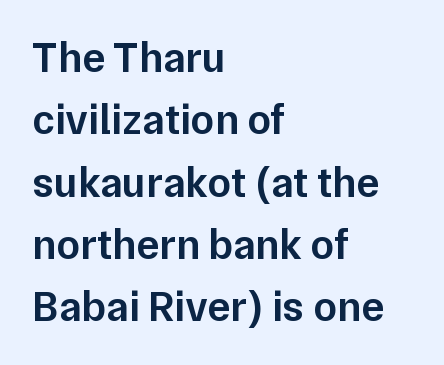
Q: Is the text bold? A: Semi-bold.
Q: Is the text italic (slanted)? A: No, it is upright.
Q: Is the typeface a serif or a sans-serif typeface? A: Sans-serif.
Q: Is the text underlined? A: No.
Q: How is the paragraph aligned? A: Left-aligned.
Q: Is the spacing between letters normal or unusually wide? A: Normal.
Q: Is the spacing between lines tight, normal or loose? A: Normal.
Q: Width (condensed, normal, or wide)? A: Normal.
Q: Stroke contrast? A: Low.
Q: x-height? A: Medium.
Q: Monospaced? A: No.
